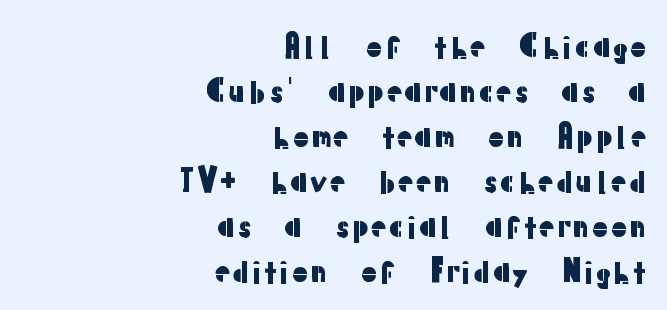
The image shows 31 px sans-serif type, upright; set right-aligned, normal line spacing (1.45x), normal letter spacing, not underlined; low stroke contrast and a medium x-height.
